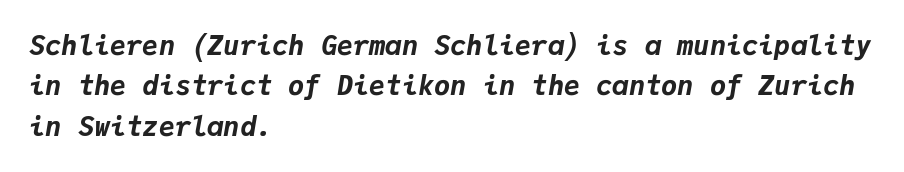
The space between consecutive lines is moderate. The letters sit at their default tracking, neither squeezed nor spread. In terms of posture, this sample is oblique. A classic flush-left, rag-right setting is used for this passage. Bold? Absolutely — the strokes are thick and heavy.
